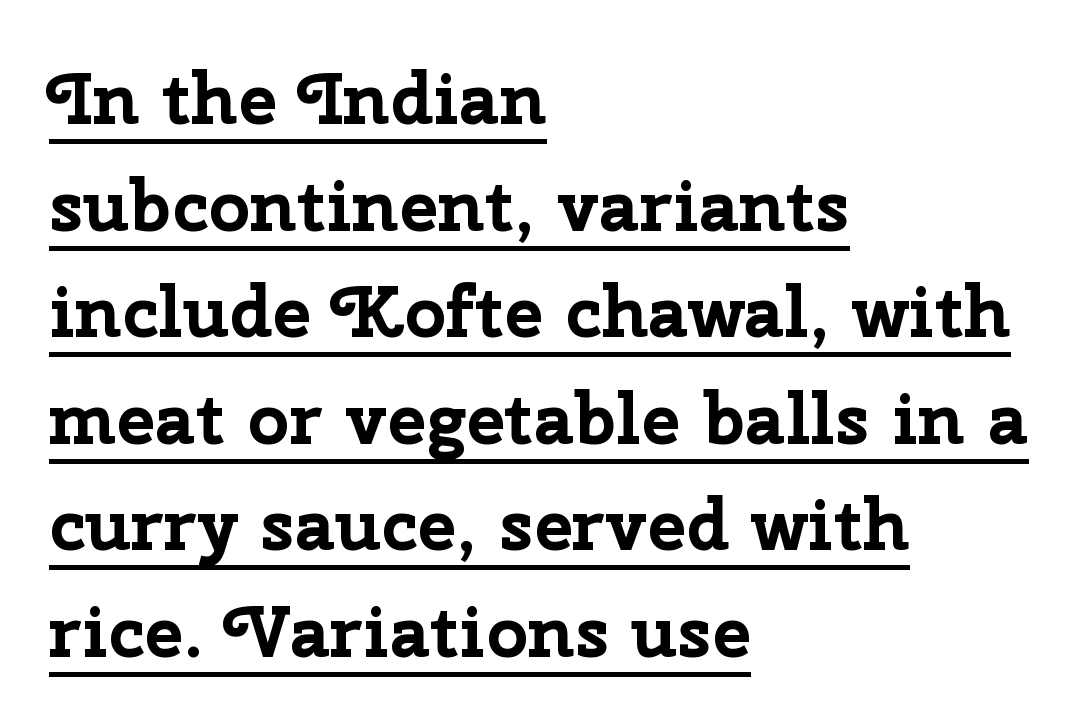
Notice how the stems are strictly vertical — no italics here. The letters are bold, with thick, heavy strokes. This sample is left-justified, so line endings fall wherever the words run out. This is sans-serif lettering, the kind often seen on screens and signage. Reading down the column, the eye jumps a familiar distance to each next line. Think of a printed novel: that variable character pitch is what you see here.
